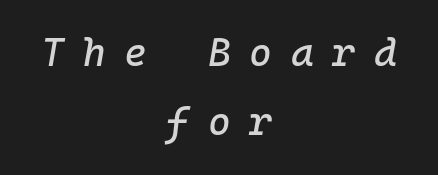
{"italic": "yes", "lean": "right", "slant_degrees": 10, "width": "normal", "stroke_contrast": "low", "x_height": "medium", "monospaced": "yes", "underline": "no", "align": "center", "line_spacing_ratio": 1.78, "letter_spacing": "wide", "letter_spacing_em": 0.48, "glyph_px": 39}
